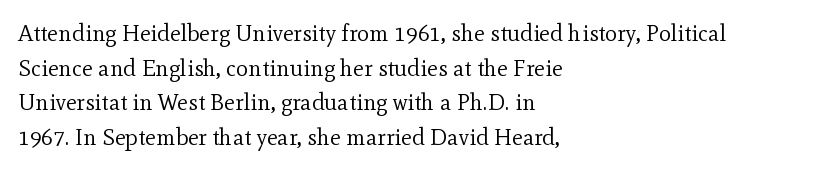
Q: Is the text bold? A: No.
Q: Is the text italic (slanted)? A: No, it is upright.
Q: Is the text underlined? A: No.
Q: How is the paragraph aligned? A: Left-aligned.
Q: Is the spacing between letters normal or unusually wide? A: Normal.
Q: Is the spacing between lines tight, normal or loose? A: Normal.
